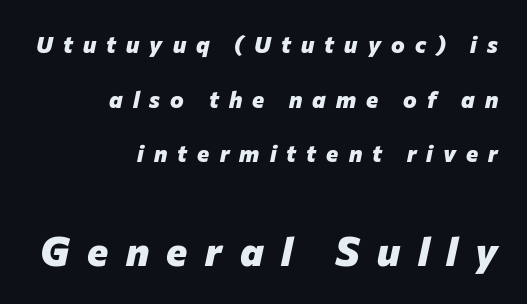
Q: Is the text bold? A: Yes.
Q: Is the text italic (slanted)? A: Yes, it leans right by about 12 degrees.
Q: Is the text underlined? A: No.
Q: How is the paragraph aligned? A: Right-aligned.
Q: Is the spacing between letters normal or unusually wide? A: Unusually wide.
Q: Is the spacing between lines tight, normal or loose? A: Loose.
Q: Which block of text is set in a larger size, the first (top) or the second (bottom)? A: The second (bottom) one.
Q: Width (condensed, normal, or wide)? A: Normal.
Q: Stroke contrast? A: Low.
Q: x-height? A: Medium.
Q: Monospaced? A: No.
